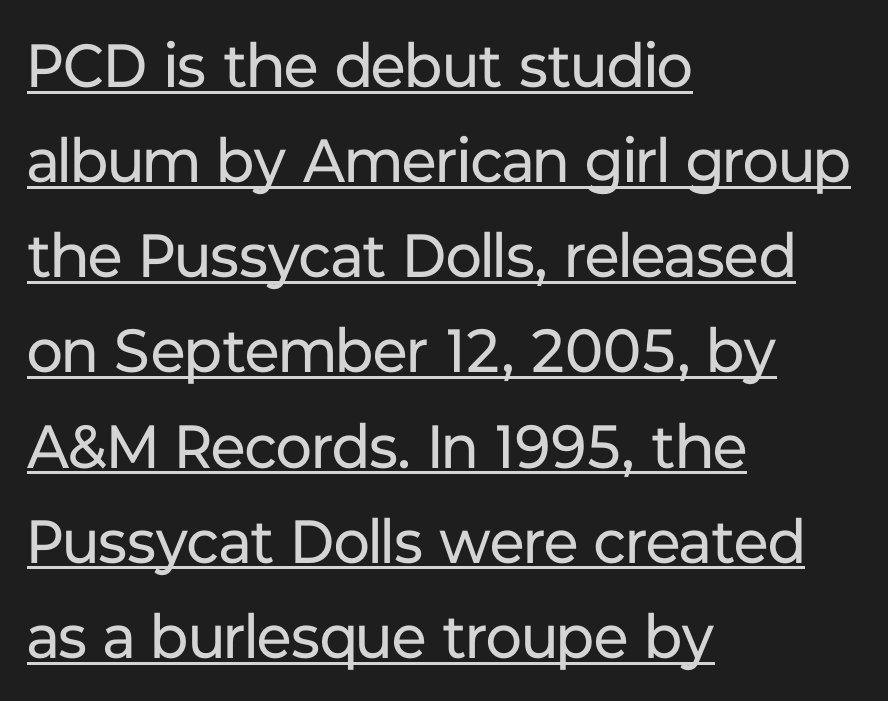
{"serif": "no", "italic": "no", "bold": "no", "weight": "regular", "width": "normal", "stroke_contrast": "low", "x_height": "medium", "monospaced": "no", "underline": "yes", "align": "left", "line_spacing": "normal", "line_spacing_ratio": 1.56, "letter_spacing": "normal", "letter_spacing_em": 0.0, "glyph_px": 61}
